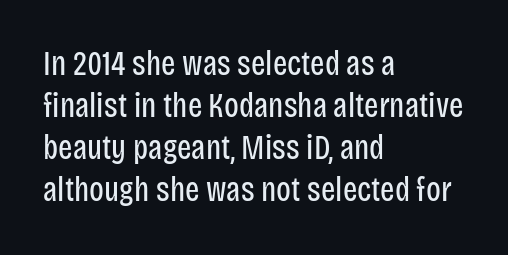
The image shows 34 px regular-weight, condensed sans-serif type, upright; set left-aligned, line spacing 1.24x, normal letter spacing, not underlined; low stroke contrast and a large x-height.
